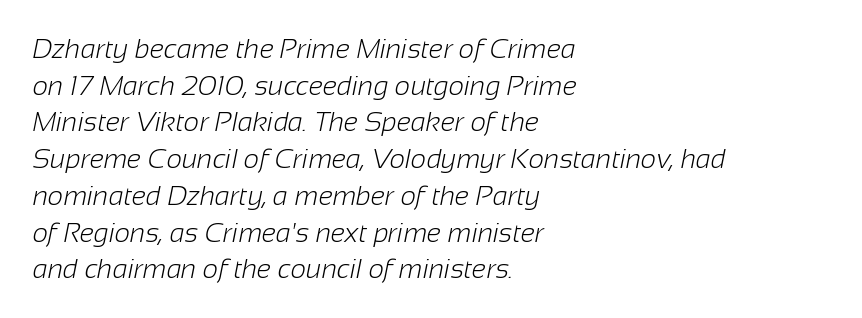
The image shows 27 px text type; set left-aligned, normal line spacing (1.36x), normal letter spacing, not underlined.
